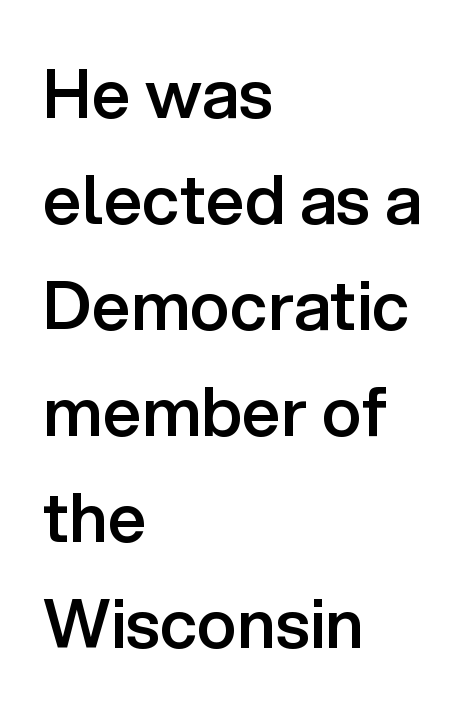
The font's upright variant was chosen for this text. The rendering uses natural spacing where letterforms have individual widths. Regarding serifs, this sample does without them. Each row of text sits above clean, open space. A bit beefed up — I'd call it semibold rather than bold.
